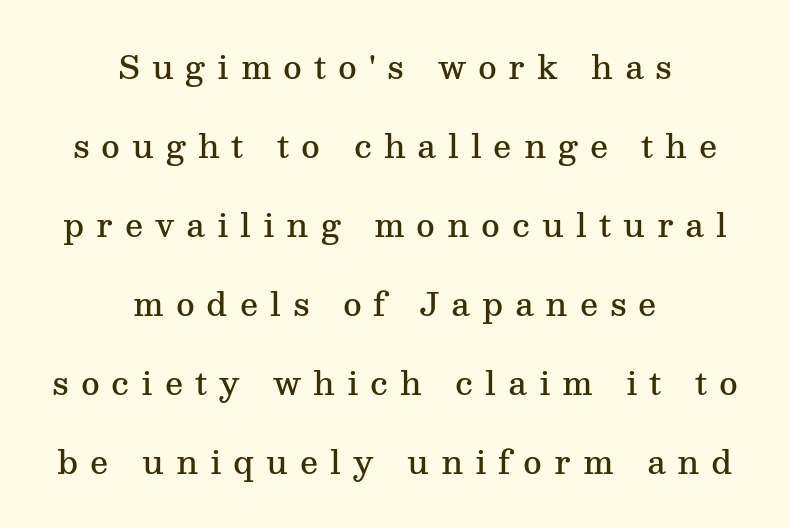
Q: Is the text bold? A: Semi-bold.
Q: Is the text italic (slanted)? A: No, it is upright.
Q: Is the typeface a serif or a sans-serif typeface? A: Serif.
Q: Is the text underlined? A: No.
Q: How is the paragraph aligned? A: Centered.
Q: Is the spacing between letters normal or unusually wide? A: Unusually wide.
Q: Is the spacing between lines tight, normal or loose? A: Loose.
Q: Width (condensed, normal, or wide)? A: Normal.
Q: Stroke contrast? A: Medium.
Q: x-height? A: Medium.
Q: Monospaced? A: No.
